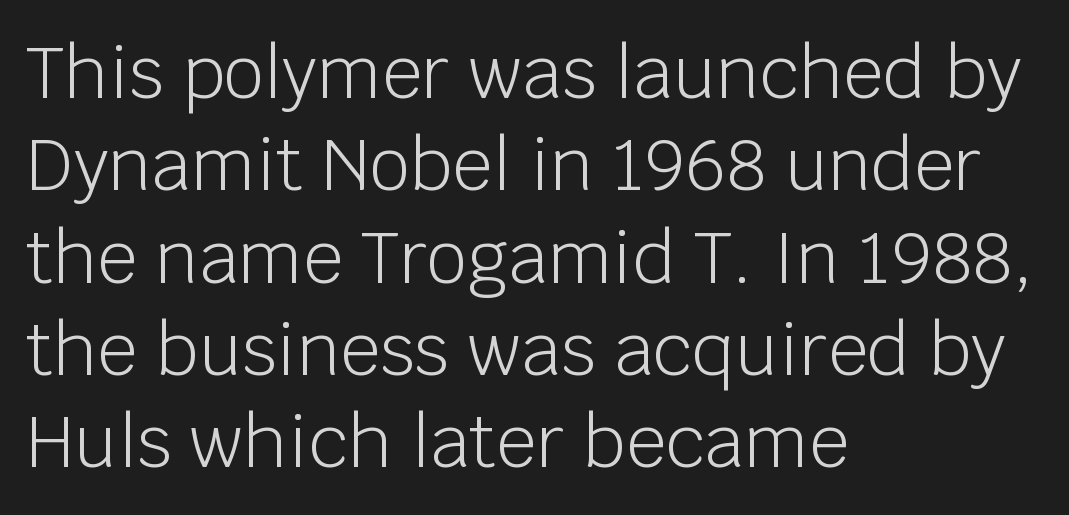
Regular leading. The passage shown has conventional tracking throughout. Upright lettering throughout. Descenders are the only things crossing below the line. Where is the straight margin? On the left. Letters have the restrained weight of plain body copy at most.
